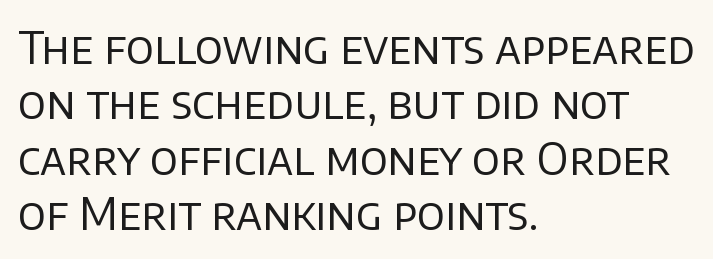
The typeface has the unassuming heft of standard copy or less. Check where the strokes stop: nothing finishes them off — pure sans. Descenders are the only things crossing below the line. Character widths vary here, with narrow letters taking less room than wide ones. Tracking value appears to be zero — textbook default spacing.
